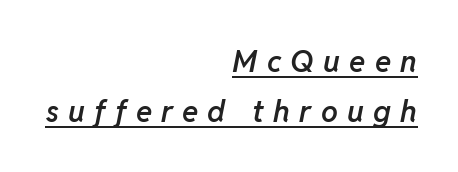
Q: Is the text bold? A: Semi-bold.
Q: Is the text italic (slanted)? A: Yes, it leans right by about 11 degrees.
Q: Is the text underlined? A: Yes.
Q: How is the paragraph aligned? A: Right-aligned.
Q: Is the spacing between letters normal or unusually wide? A: Unusually wide.
Q: Is the spacing between lines tight, normal or loose? A: Normal.
Q: Width (condensed, normal, or wide)? A: Normal.
Q: Stroke contrast? A: Low.
Q: x-height? A: Medium.
Q: Monospaced? A: No.
